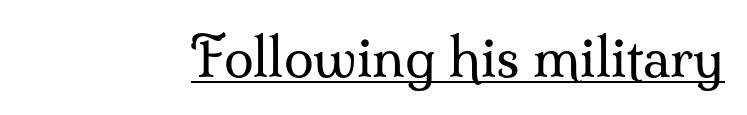
Q: Is the text bold? A: No.
Q: Is the text italic (slanted)? A: No, it is upright.
Q: Is the typeface a serif or a sans-serif typeface? A: Serif.
Q: Is the text underlined? A: Yes.
Q: Is the spacing between letters normal or unusually wide? A: Normal.
Q: Width (condensed, normal, or wide)? A: Normal.
Q: Stroke contrast? A: Medium.
Q: x-height? A: Small.
Q: Monospaced? A: No.
